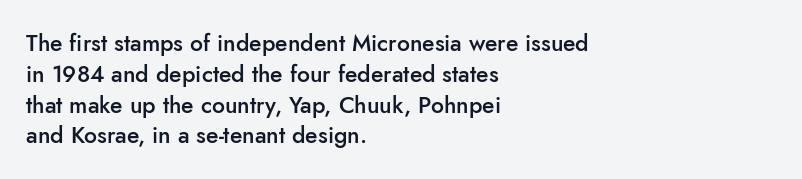
{"italic": "no", "bold": "semi", "underline": "no", "align": "left", "line_spacing": "normal", "line_spacing_ratio": 1.34, "letter_spacing": "normal", "letter_spacing_em": 0.0, "glyph_px": 23}
